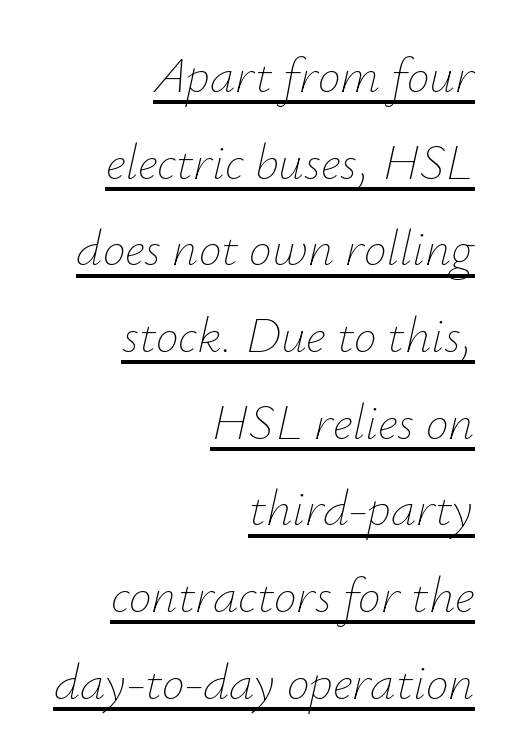
{"italic": "yes", "lean": "right", "slant_degrees": 12, "bold": "no", "weight": "thin", "width": "normal", "stroke_contrast": "low", "x_height": "small", "monospaced": "no", "underline": "yes", "align": "right", "line_spacing": "normal", "line_spacing_ratio": 1.7, "letter_spacing": "normal", "letter_spacing_em": 0.0, "glyph_px": 51}
